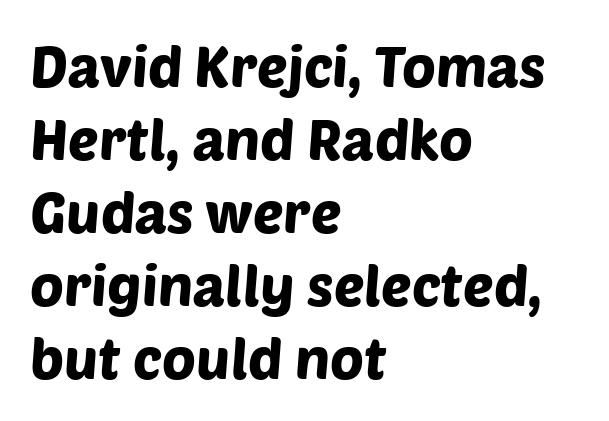
{"serif": "no", "width": "normal", "stroke_contrast": "low", "x_height": "large", "monospaced": "no", "underline": "no", "align": "left", "line_spacing": "normal", "line_spacing_ratio": 1.28, "letter_spacing": "normal", "letter_spacing_em": 0.0, "glyph_px": 57}
